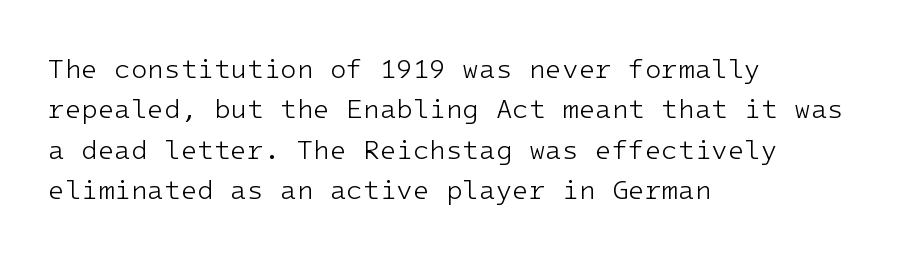
The passage shown stacks its lines at a standard gap. Students, note that the glyphs here touch the page at normal intervals. This reads as an unemphasized weight, regular at the heaviest. Typeset ragged right — the left edge is the straight one. No italicization has been applied; the sample stays upright.
